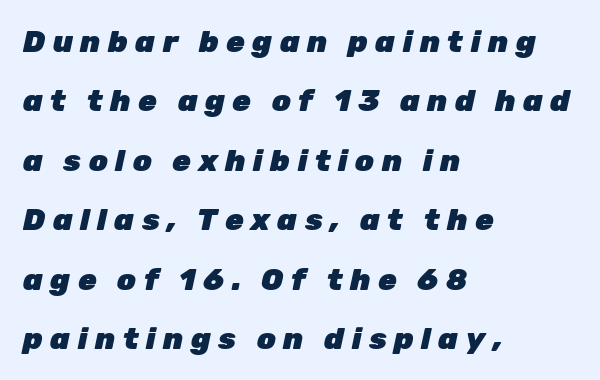
The passage shown is not underscored anywhere. The passage shown leans; its letterforms are oblique. Horizontal bands of white between lines are thick stripes. Typesetter's note: full bold, strokes at maximum text heaviness.
